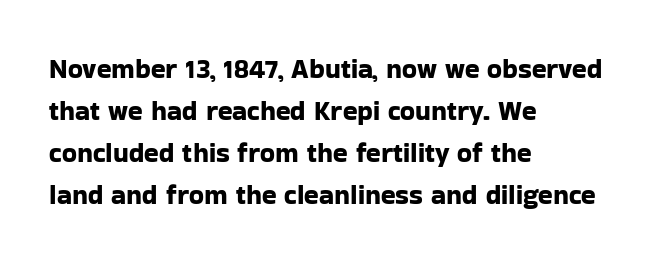
The image shows 27 px text type, upright; set left-aligned, normal line spacing (1.55x), normal letter spacing, not underlined.
